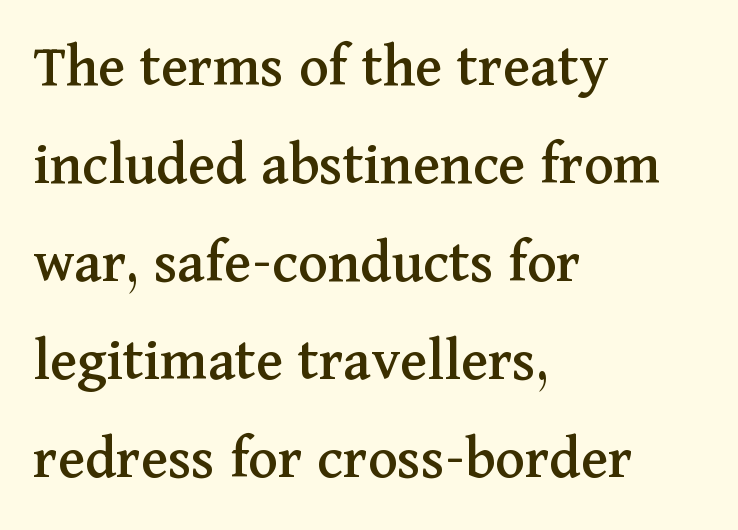
Q: Is the text italic (slanted)? A: No, it is upright.
Q: Is the typeface a serif or a sans-serif typeface? A: Serif.
Q: Is the text underlined? A: No.
Q: How is the paragraph aligned? A: Left-aligned.
Q: Is the spacing between letters normal or unusually wide? A: Normal.
Q: Is the spacing between lines tight, normal or loose? A: Normal.
Q: Width (condensed, normal, or wide)? A: Normal.
Q: Stroke contrast? A: Medium.
Q: x-height? A: Medium.
Q: Monospaced? A: No.
